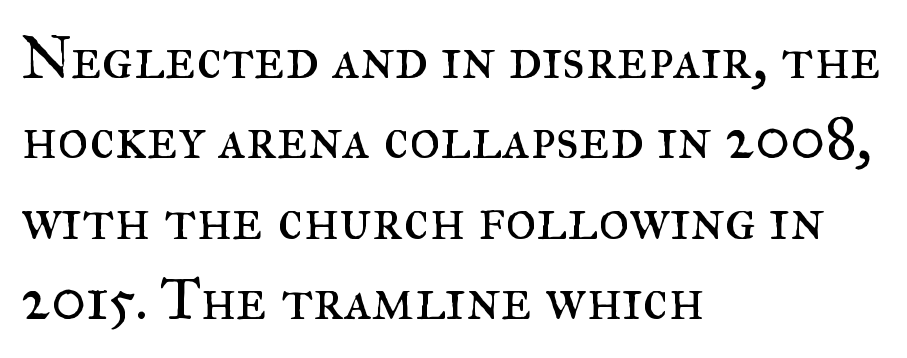
{"serif": "yes", "italic": "no", "bold": "no", "weight": "regular", "width": "normal", "stroke_contrast": "medium", "x_height": "small", "monospaced": "no", "underline": "no", "align": "left", "line_spacing": "normal", "line_spacing_ratio": 1.34, "letter_spacing": "normal", "letter_spacing_em": 0.0, "glyph_px": 60}
